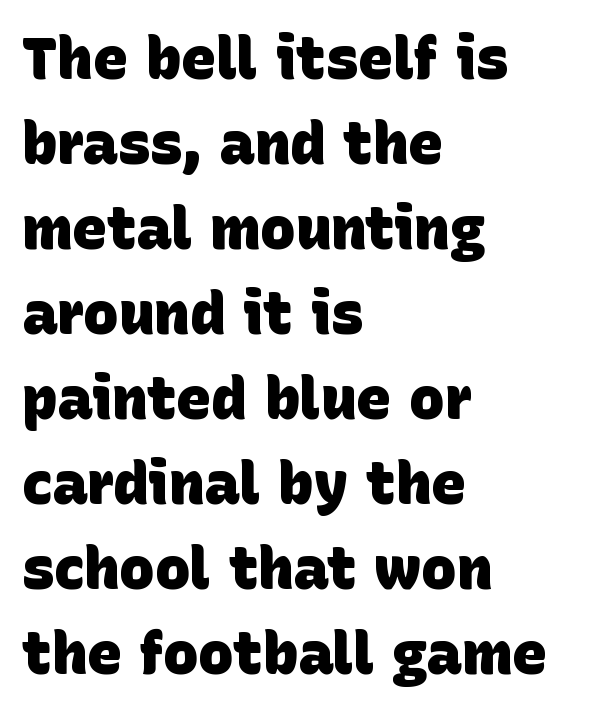
Q: Is the text bold? A: Yes.
Q: Is the typeface a serif or a sans-serif typeface? A: Sans-serif.
Q: Is the text underlined? A: No.
Q: How is the paragraph aligned? A: Left-aligned.
Q: Is the spacing between letters normal or unusually wide? A: Normal.
Q: Is the spacing between lines tight, normal or loose? A: Normal.
Q: Width (condensed, normal, or wide)? A: Normal.
Q: Stroke contrast? A: Low.
Q: x-height? A: Large.
Q: Monospaced? A: No.
